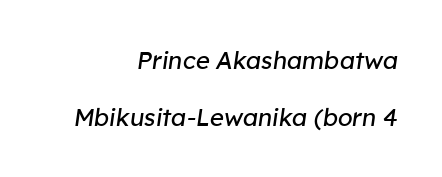
Q: Is the text bold? A: No.
Q: Is the text italic (slanted)? A: Yes, it leans right by about 8 degrees.
Q: Is the text underlined? A: No.
Q: How is the paragraph aligned? A: Right-aligned.
Q: Is the spacing between letters normal or unusually wide? A: Normal.
Q: Is the spacing between lines tight, normal or loose? A: Loose.
